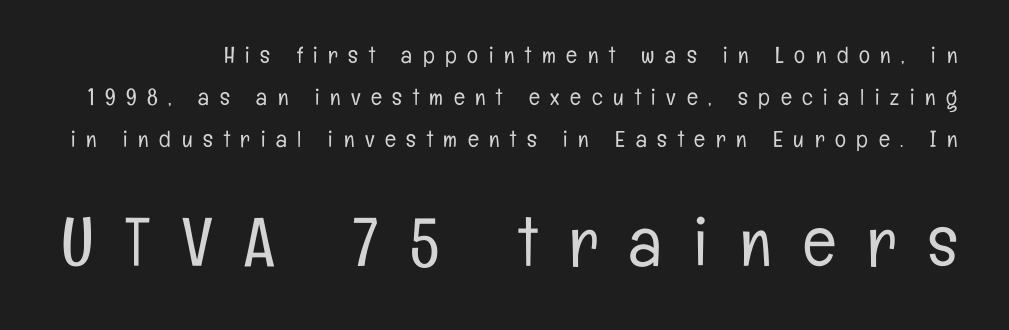
Q: Is the text bold? A: No.
Q: Is the text italic (slanted)? A: No, it is upright.
Q: Is the typeface a serif or a sans-serif typeface? A: Sans-serif.
Q: Is the text underlined? A: No.
Q: Is the spacing between letters normal or unusually wide? A: Unusually wide.
Q: Which block of text is set in a larger size, the first (top) or the second (bottom)? A: The second (bottom) one.
Q: Width (condensed, normal, or wide)? A: Condensed.
Q: Stroke contrast? A: Low.
Q: x-height? A: Medium.
Q: Monospaced? A: No.
